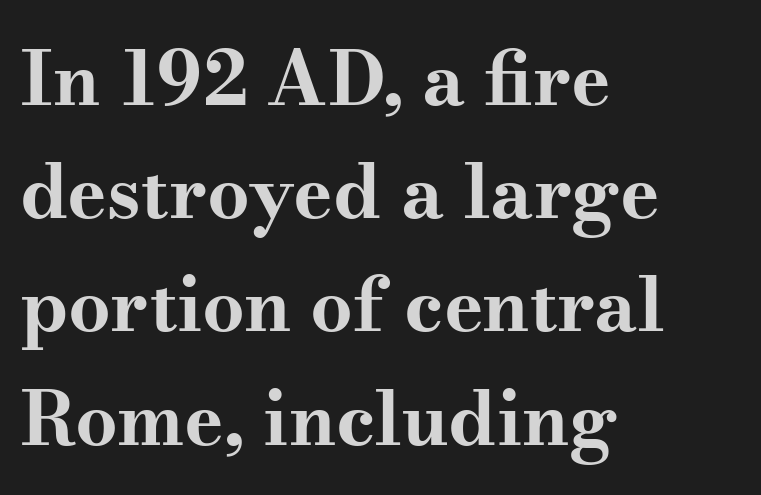
The image shows 75 px bold, wide serif type, upright; set left-aligned, normal line spacing (1.51x), normal letter spacing, not underlined; medium stroke contrast and a small x-height.
